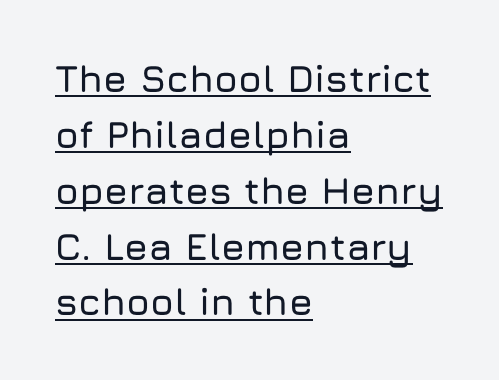
The rendering uses natural spacing where letterforms have individual widths. The passage shown has conventional tracking throughout. The lines are quadded left. Rendered with straight, roman letterforms. Regarding serifs, this sample does without them. Beneath each row of characters lies a ruled line.
